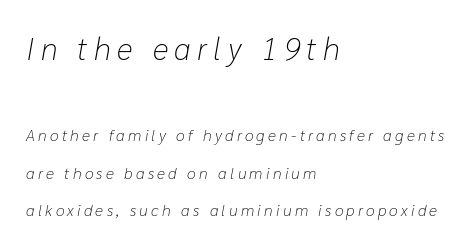
{"italic": "yes", "lean": "right", "slant_degrees": 10, "bold": "no", "weight": "light", "width": "normal", "stroke_contrast": "low", "x_height": "medium", "monospaced": "no", "underline": "no", "align": "left", "line_spacing": "loose", "line_spacing_ratio": 2.34, "letter_spacing": "wide", "letter_spacing_em": 0.2, "larger_block": "first", "size_ratio": 1.94, "glyph_px": 31}
